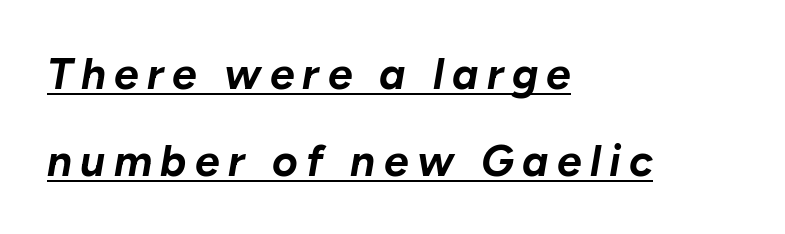
Proportional: the letters do not fall into vertical columns. The words here are underlined. The lines are spread far apart with generous leading. How heavy is the stroke? Heavy — this is a bold. The font's italic variant was chosen for this text. The ragged edge is on the right, which tells us the setting is flush left.
